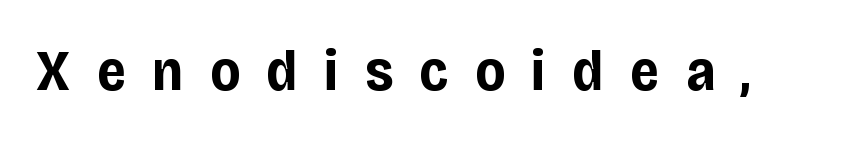
{"serif": "no", "italic": "no", "bold": "yes", "weight": "bold", "width": "condensed", "stroke_contrast": "low", "x_height": "large", "monospaced": "no", "underline": "no", "letter_spacing": "wide", "letter_spacing_em": 0.46, "glyph_px": 58}
